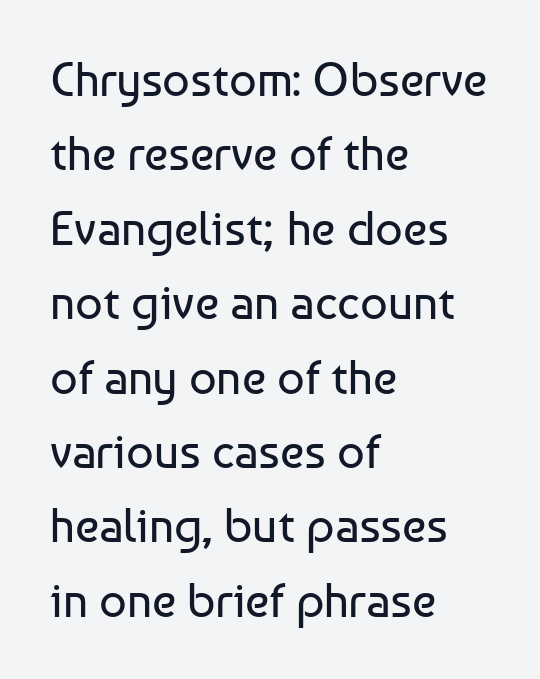
Q: Is the text bold? A: No.
Q: Is the text italic (slanted)? A: No, it is upright.
Q: Is the typeface a serif or a sans-serif typeface? A: Sans-serif.
Q: Is the text underlined? A: No.
Q: How is the paragraph aligned? A: Left-aligned.
Q: Is the spacing between letters normal or unusually wide? A: Normal.
Q: Is the spacing between lines tight, normal or loose? A: Normal.
Q: Width (condensed, normal, or wide)? A: Normal.
Q: Stroke contrast? A: Low.
Q: x-height? A: Medium.
Q: Monospaced? A: No.
